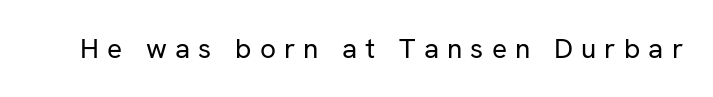
{"serif": "no", "italic": "no", "bold": "no", "weight": "regular", "width": "normal", "stroke_contrast": "low", "x_height": "medium", "monospaced": "no", "underline": "no", "letter_spacing": "wide", "letter_spacing_em": 0.29, "glyph_px": 28}
